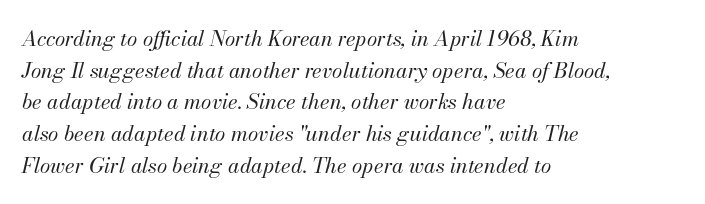
These lines sit exactly where default settings would place them. A typesetter would mark this as italic. All the whitespace from short lines collects on the right. This is not heavy type; no bold has been used. Bare-footed words on every line.
